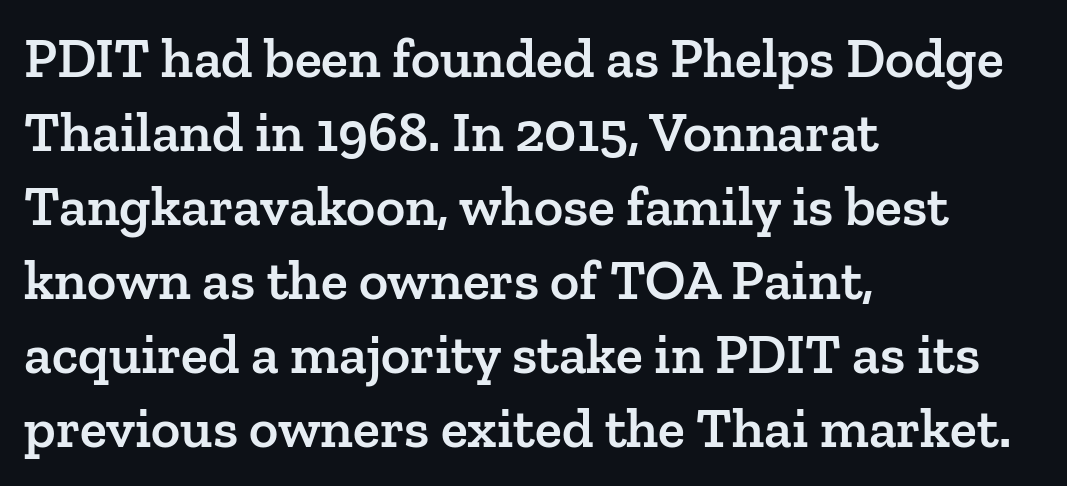
The image shows 56 px semibold serif type, upright; set left-aligned, normal line spacing (1.32x), normal letter spacing, not underlined; low stroke contrast and a medium x-height.
